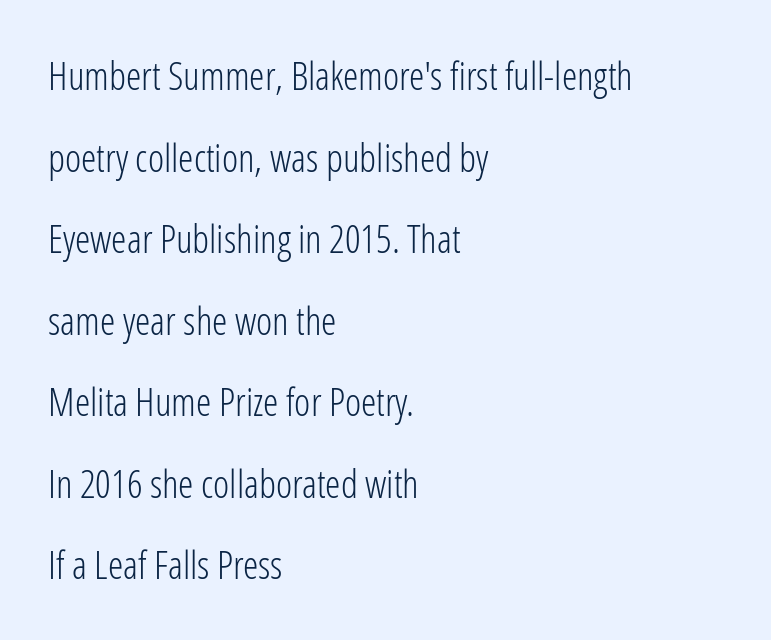
The image shows 39 px light, condensed sans-serif type, upright; set left-aligned, loose line spacing (2.09x), normal letter spacing, not underlined; low stroke contrast and a medium x-height.
